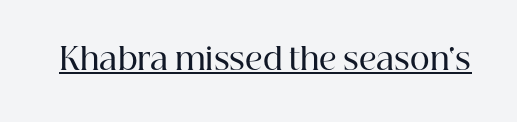
A continuous stroke trails under the words, as in a hyperlink. Does the type have serifs? Yes, each stem ends in a small foot. Italic? Not at all — the glyphs are vertical. Nothing unusual about the tracking: characters are spaced as the font intends.
